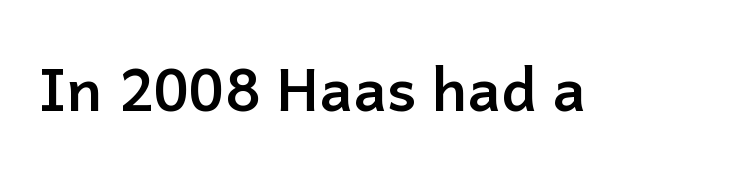
Q: Is the text bold? A: Yes.
Q: Is the text italic (slanted)? A: No, it is upright.
Q: Is the typeface a serif or a sans-serif typeface? A: Sans-serif.
Q: Is the text underlined? A: No.
Q: Is the spacing between letters normal or unusually wide? A: Normal.
Q: Width (condensed, normal, or wide)? A: Normal.
Q: Stroke contrast? A: Low.
Q: x-height? A: Medium.
Q: Monospaced? A: No.
